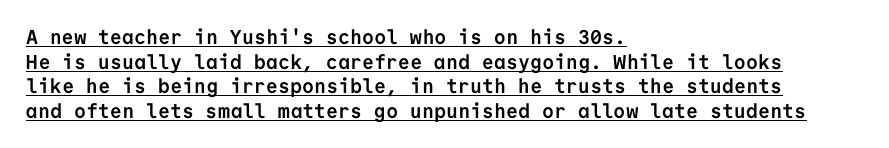
The image shows 20 px bold type, upright; set left-aligned, line spacing 1.23x, normal letter spacing, underlined.
